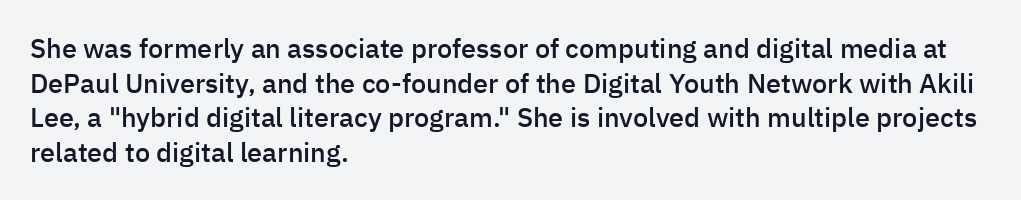
Q: Is the text bold? A: Semi-bold.
Q: Is the text italic (slanted)? A: No, it is upright.
Q: Is the text underlined? A: No.
Q: How is the paragraph aligned? A: Left-aligned.
Q: Is the spacing between letters normal or unusually wide? A: Normal.
Q: Is the spacing between lines tight, normal or loose? A: Normal.
